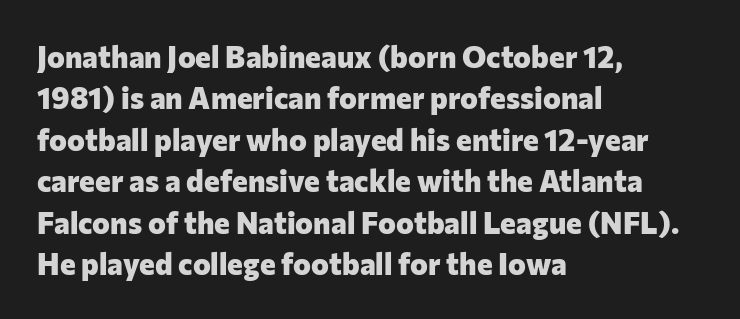
Do the letters lean? They stand straight. Spacing verdict: proportional, widths tailored to each character. Tracking here is standard; glyphs follow each other at the usual distance. Beneath every word, the page is bare.
